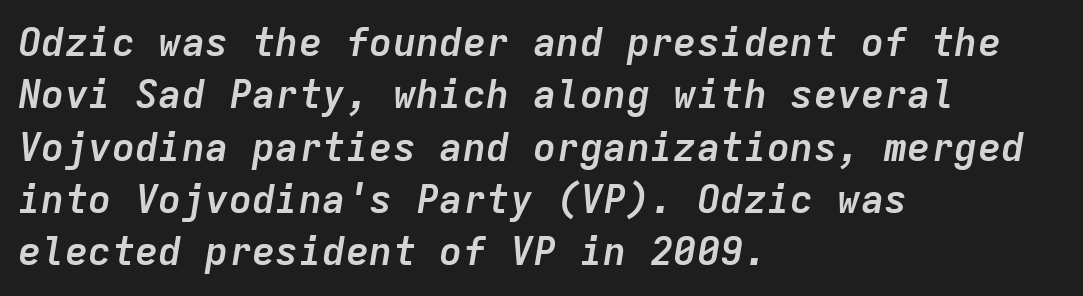
The image shows 39 px semibold type, italic (leaning right), monospaced; set left-aligned, normal line spacing (1.34x), normal letter spacing, not underlined; low stroke contrast and a medium x-height.
